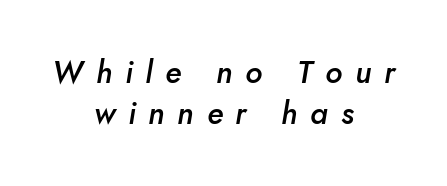
Q: Is the text bold? A: Semi-bold.
Q: Is the text italic (slanted)? A: Yes, it leans right by about 10 degrees.
Q: Is the text underlined? A: No.
Q: How is the paragraph aligned? A: Centered.
Q: Is the spacing between letters normal or unusually wide? A: Unusually wide.
Q: Is the spacing between lines tight, normal or loose? A: Normal.
Q: Width (condensed, normal, or wide)? A: Normal.
Q: Stroke contrast? A: Low.
Q: x-height? A: Small.
Q: Monospaced? A: No.
